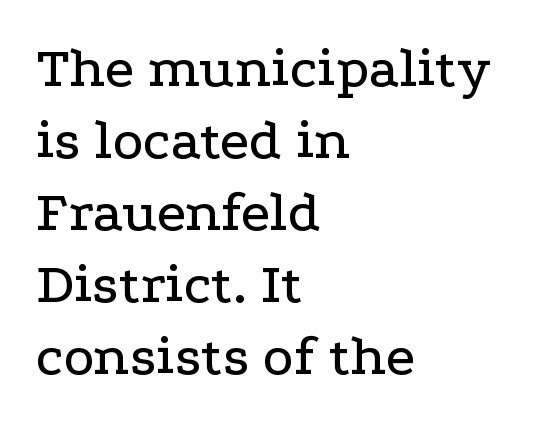
{"serif": "yes", "italic": "no", "width": "wide", "stroke_contrast": "low", "x_height": "medium", "monospaced": "no", "underline": "no", "align": "left", "line_spacing_ratio": 1.24, "letter_spacing": "normal", "letter_spacing_em": 0.0, "glyph_px": 58}
